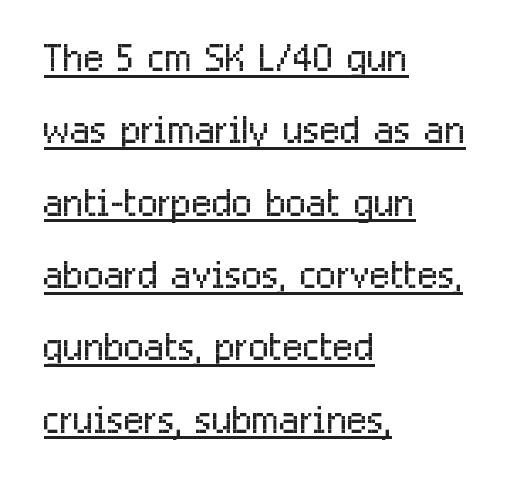
Q: Is the text bold? A: No.
Q: Is the text italic (slanted)? A: No, it is upright.
Q: Is the typeface a serif or a sans-serif typeface? A: Sans-serif.
Q: Is the text underlined? A: Yes.
Q: How is the paragraph aligned? A: Left-aligned.
Q: Is the spacing between letters normal or unusually wide? A: Normal.
Q: Is the spacing between lines tight, normal or loose? A: Normal.
Q: Width (condensed, normal, or wide)? A: Condensed.
Q: Stroke contrast? A: Low.
Q: x-height? A: Medium.
Q: Monospaced? A: No.
